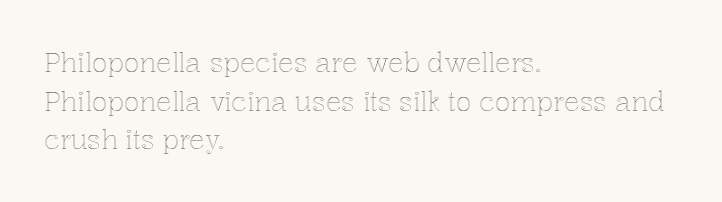
{"italic": "no", "underline": "no", "align": "left", "line_spacing": "normal", "line_spacing_ratio": 1.49, "letter_spacing": "normal", "letter_spacing_em": 0.0, "glyph_px": 26}
